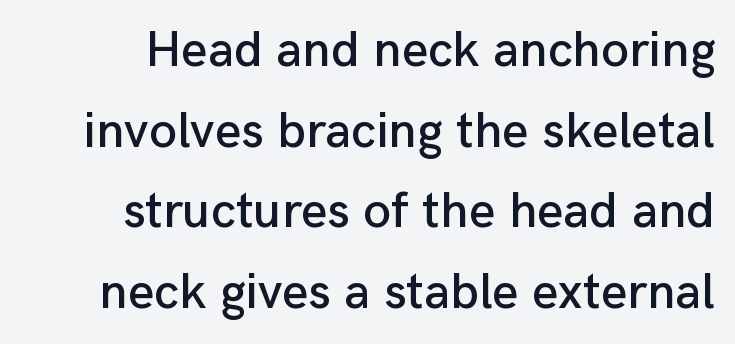
Q: Is the text italic (slanted)? A: No, it is upright.
Q: Is the typeface a serif or a sans-serif typeface? A: Sans-serif.
Q: Is the text underlined? A: No.
Q: Is the spacing between letters normal or unusually wide? A: Normal.
Q: Is the spacing between lines tight, normal or loose? A: Normal.
Q: Width (condensed, normal, or wide)? A: Normal.
Q: Stroke contrast? A: Low.
Q: x-height? A: Medium.
Q: Monospaced? A: No.
